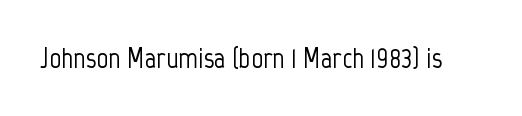
{"serif": "no", "italic": "no", "width": "condensed", "stroke_contrast": "low", "x_height": "medium", "monospaced": "no", "underline": "no", "letter_spacing": "normal", "letter_spacing_em": 0.0, "glyph_px": 29}
